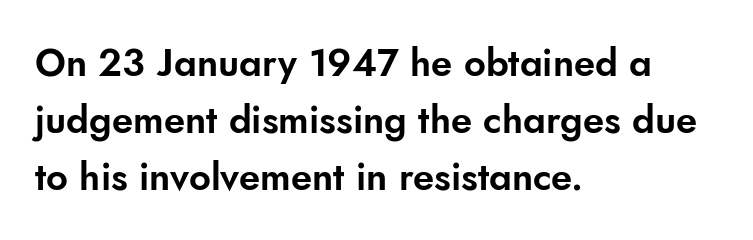
How are the letters spaced? Ordinarily, with no added tracking. The rendering uses natural spacing where letterforms have individual widths. Descenders hang freely into open space. A sans-serif font was chosen for this passage. Every row of glyphs begins at an identical x-position on the left. Does the lettering tilt? It doesn't — this is upright.
